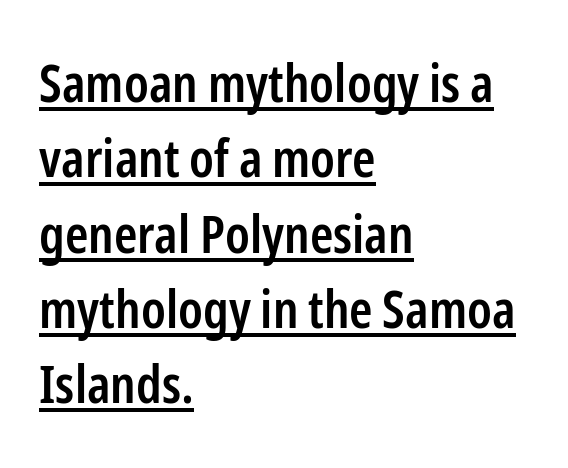
{"serif": "no", "italic": "no", "bold": "semi", "weight": "semibold", "width": "condensed", "stroke_contrast": "low", "x_height": "medium", "monospaced": "no", "underline": "yes", "align": "left", "line_spacing": "normal", "line_spacing_ratio": 1.42, "letter_spacing": "normal", "letter_spacing_em": 0.0, "glyph_px": 53}
